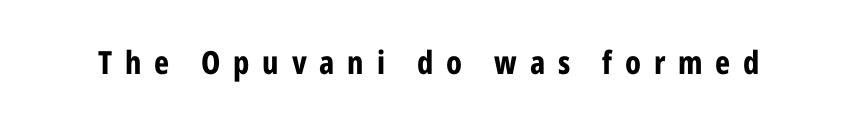
{"serif": "no", "italic": "no", "bold": "yes", "weight": "bold", "width": "condensed", "stroke_contrast": "low", "x_height": "medium", "monospaced": "no", "underline": "no", "letter_spacing": "wide", "letter_spacing_em": 0.4, "glyph_px": 32}
